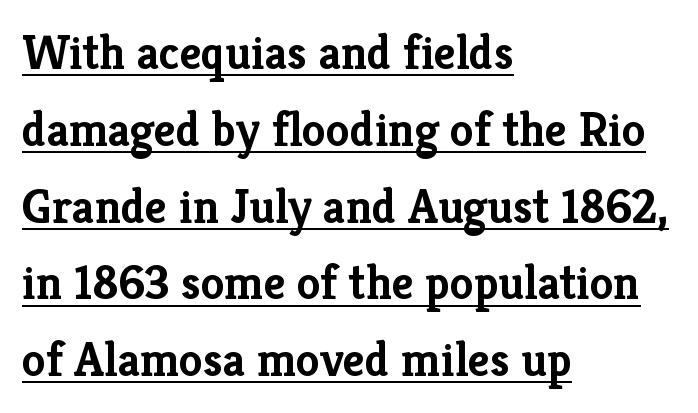
{"serif": "yes", "italic": "no", "bold": "yes", "weight": "semibold", "width": "normal", "stroke_contrast": "low", "x_height": "medium", "monospaced": "no", "underline": "yes", "align": "left", "line_spacing": "normal", "line_spacing_ratio": 1.6, "letter_spacing": "normal", "letter_spacing_em": 0.0, "glyph_px": 48}
